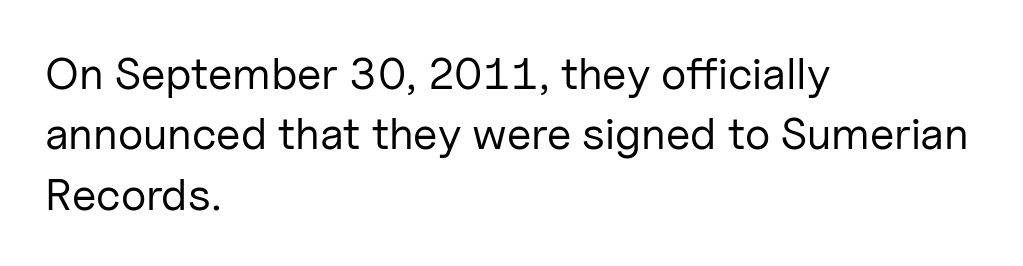
{"serif": "no", "italic": "no", "bold": "no", "weight": "regular", "width": "normal", "stroke_contrast": "low", "x_height": "medium", "monospaced": "no", "underline": "no", "align": "left", "line_spacing": "normal", "line_spacing_ratio": 1.34, "letter_spacing": "normal", "letter_spacing_em": 0.0, "glyph_px": 45}
